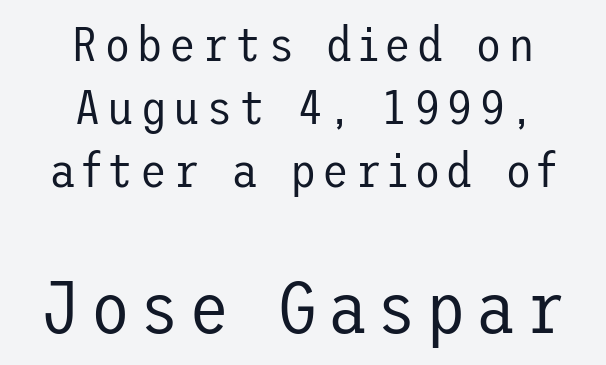
Q: Is the text bold? A: No.
Q: Is the text italic (slanted)? A: No, it is upright.
Q: Is the typeface a serif or a sans-serif typeface? A: Sans-serif.
Q: Is the text underlined? A: No.
Q: How is the paragraph aligned? A: Centered.
Q: Is the spacing between lines tight, normal or loose? A: Normal.
Q: Which block of text is set in a larger size, the first (top) or the second (bottom)? A: The second (bottom) one.
Q: Width (condensed, normal, or wide)? A: Normal.
Q: Stroke contrast? A: Low.
Q: x-height? A: Medium.
